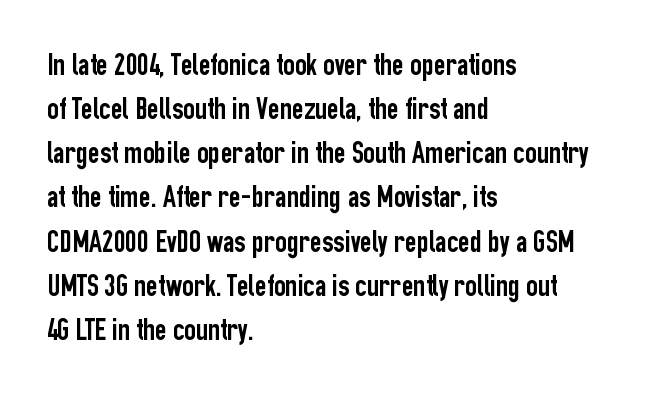
Q: Is the text italic (slanted)? A: No, it is upright.
Q: Is the typeface a serif or a sans-serif typeface? A: Sans-serif.
Q: Is the text underlined? A: No.
Q: How is the paragraph aligned? A: Left-aligned.
Q: Is the spacing between letters normal or unusually wide? A: Normal.
Q: Is the spacing between lines tight, normal or loose? A: Normal.
Q: Width (condensed, normal, or wide)? A: Condensed.
Q: Stroke contrast? A: Low.
Q: x-height? A: Medium.
Q: Monospaced? A: No.
